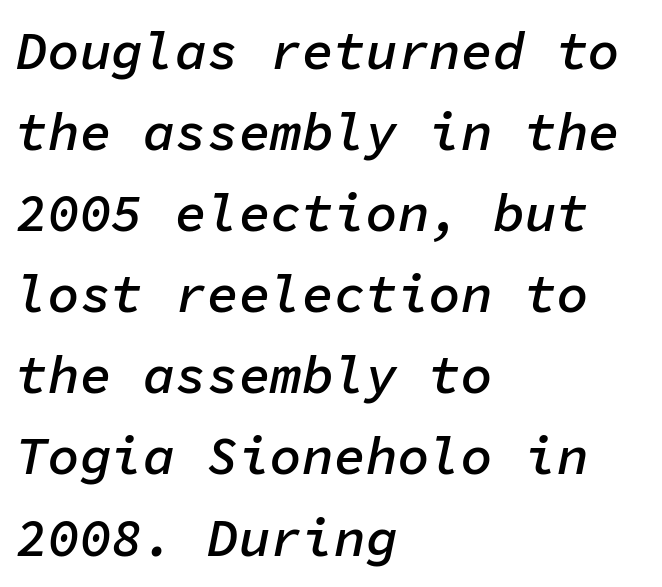
{"italic": "yes", "lean": "right", "slant_degrees": 11, "bold": "semi", "weight": "semibold", "width": "normal", "stroke_contrast": "low", "x_height": "medium", "monospaced": "yes", "underline": "no", "align": "left", "line_spacing": "normal", "line_spacing_ratio": 1.53, "letter_spacing": "normal", "letter_spacing_em": 0.0, "glyph_px": 53}
